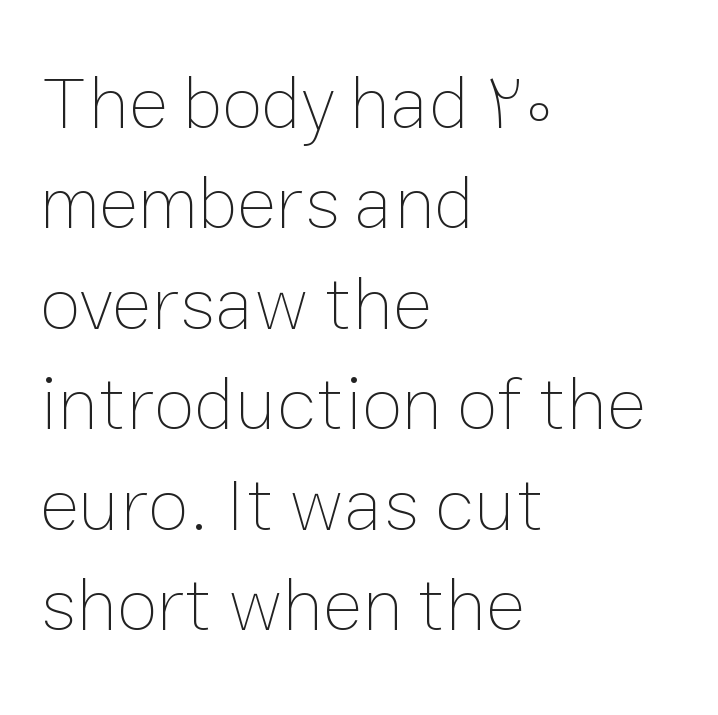
Q: Is the text bold? A: No.
Q: Is the text italic (slanted)? A: No, it is upright.
Q: Is the text underlined? A: No.
Q: How is the paragraph aligned? A: Left-aligned.
Q: Is the spacing between letters normal or unusually wide? A: Normal.
Q: Is the spacing between lines tight, normal or loose? A: Normal.
Q: Width (condensed, normal, or wide)? A: Normal.
Q: Stroke contrast? A: Low.
Q: x-height? A: Medium.
Q: Monospaced? A: No.
